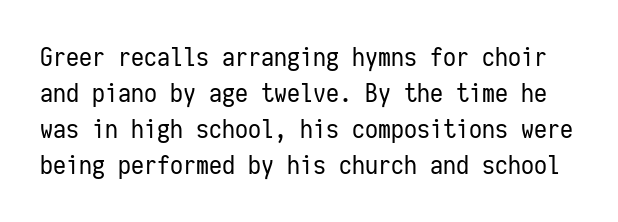
The image shows 26 px text type, upright; set normal line spacing (1.38x), normal letter spacing, not underlined.
